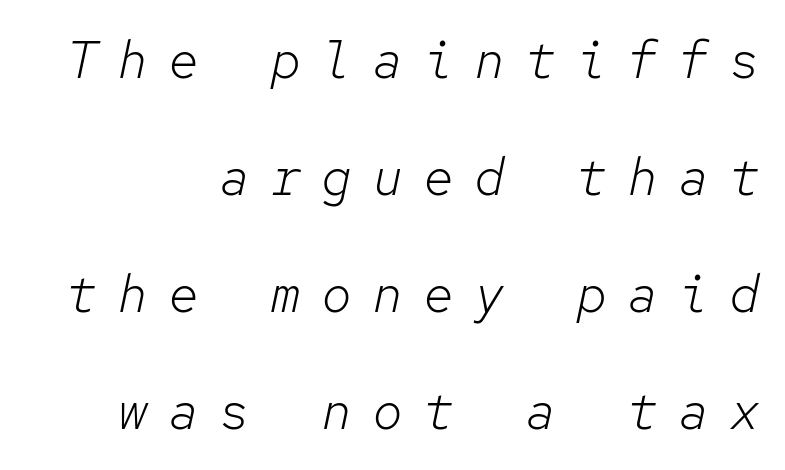
{"italic": "yes", "lean": "right", "slant_degrees": 12, "bold": "no", "weight": "light", "width": "normal", "stroke_contrast": "low", "x_height": "medium", "monospaced": "yes", "underline": "no", "align": "right", "line_spacing": "loose", "line_spacing_ratio": 2.25, "letter_spacing": "wide", "letter_spacing_em": 0.38, "glyph_px": 52}
